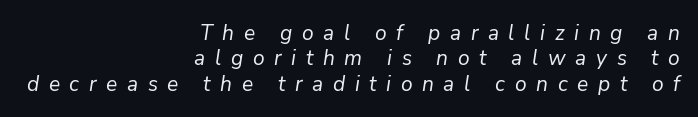
The image shows 21 px text type, italic (leaning right); set right-aligned, line spacing 1.21x, unusually wide letter spacing (+0.46 em), not underlined.
